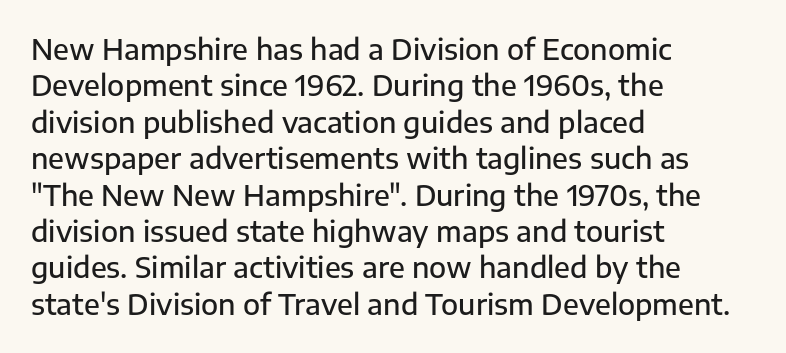
Q: Is the text bold? A: Semi-bold.
Q: Is the text italic (slanted)? A: No, it is upright.
Q: Is the typeface a serif or a sans-serif typeface? A: Sans-serif.
Q: Is the text underlined? A: No.
Q: How is the paragraph aligned? A: Left-aligned.
Q: Is the spacing between letters normal or unusually wide? A: Normal.
Q: Is the spacing between lines tight, normal or loose? A: Normal.
Q: Width (condensed, normal, or wide)? A: Normal.
Q: Stroke contrast? A: Low.
Q: x-height? A: Medium.
Q: Monospaced? A: No.
